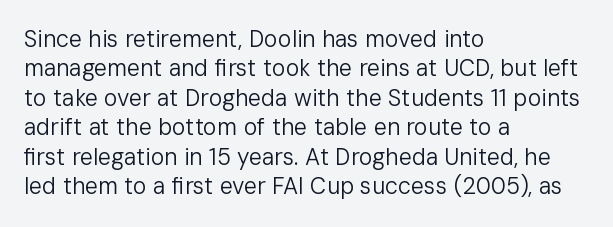
It's the straight-up-and-down kind of type. The face used here is rendered with its standard letterfit. The setting favours the left margin, as ordinary paragraphs usually do. This is not heavy type; no bold has been used. Interline gaps are of average width in this sample.
